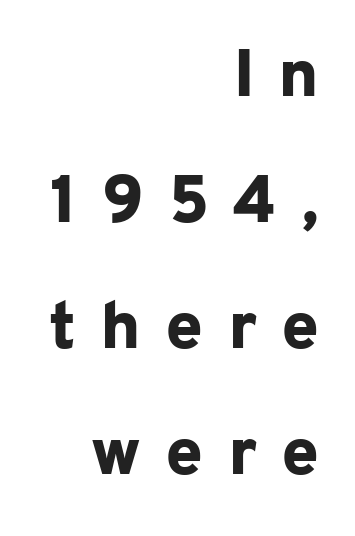
Are there feet on the stems? There aren't — it's a sans. The setting favours the right margin, as signatures and pull-quotes sometimes do. You could not count columns in this text — the font is proportionally spaced. Plain, unruled lines of type.
